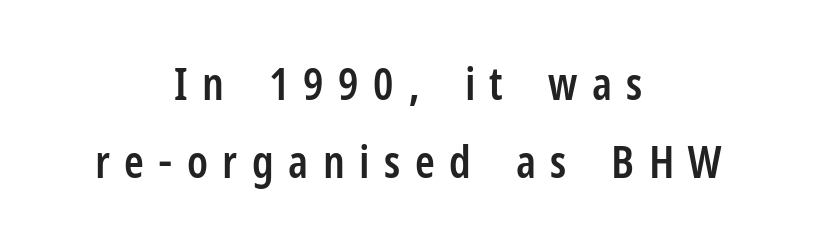
The image shows 45 px semibold, condensed sans-serif type, upright; set centered, line spacing 1.73x, unusually wide letter spacing (+0.32 em), not underlined; low stroke contrast and a medium x-height.
